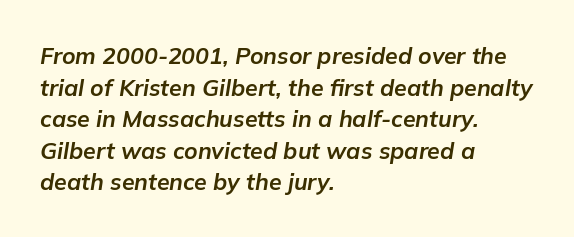
Emphasis-style slanted type is in use. Short and long lines alike share a common starting point at left. Quick note: interline space is typical. A full-strength bold gives these letters their thick strokes.
